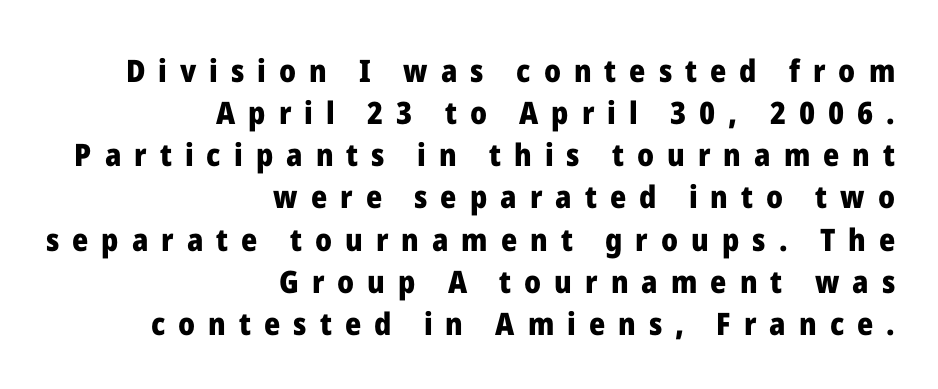
The tracking jumps out immediately: characters are airy and widely separated. No feet cap the strokes, marking this as sans-serif type. Check the space under the baseline: it is left empty. Students, observe: this is what conventionally led text looks like. How heavy is the stroke? Heavy — this is a bold. Each letter keeps its own natural width here, so spacing adapts to shape.
